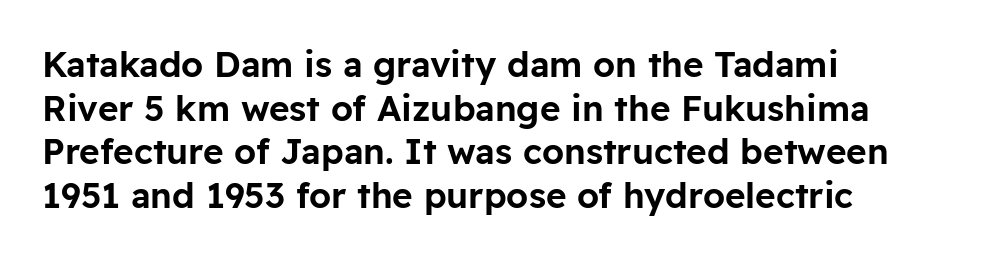
Q: Is the text italic (slanted)? A: No, it is upright.
Q: Is the typeface a serif or a sans-serif typeface? A: Sans-serif.
Q: Is the text underlined? A: No.
Q: How is the paragraph aligned? A: Left-aligned.
Q: Is the spacing between letters normal or unusually wide? A: Normal.
Q: Is the spacing between lines tight, normal or loose? A: Normal.
Q: Width (condensed, normal, or wide)? A: Normal.
Q: Stroke contrast? A: Low.
Q: x-height? A: Medium.
Q: Monospaced? A: No.
